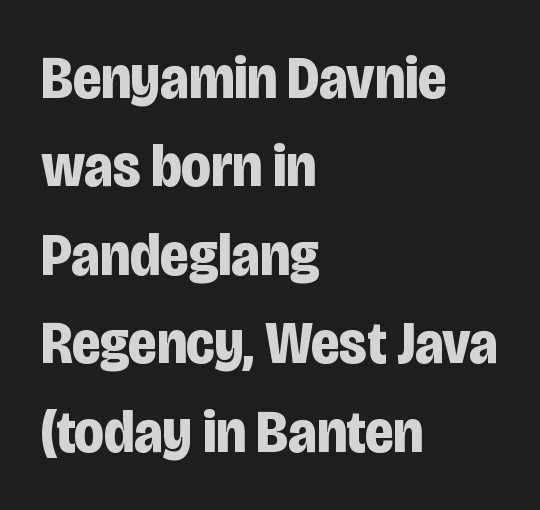
Q: Is the text bold? A: Yes.
Q: Is the text italic (slanted)? A: No, it is upright.
Q: Is the typeface a serif or a sans-serif typeface? A: Sans-serif.
Q: Is the text underlined? A: No.
Q: How is the paragraph aligned? A: Left-aligned.
Q: Is the spacing between letters normal or unusually wide? A: Normal.
Q: Is the spacing between lines tight, normal or loose? A: Normal.
Q: Width (condensed, normal, or wide)? A: Condensed.
Q: Stroke contrast? A: Low.
Q: x-height? A: Large.
Q: Monospaced? A: No.
